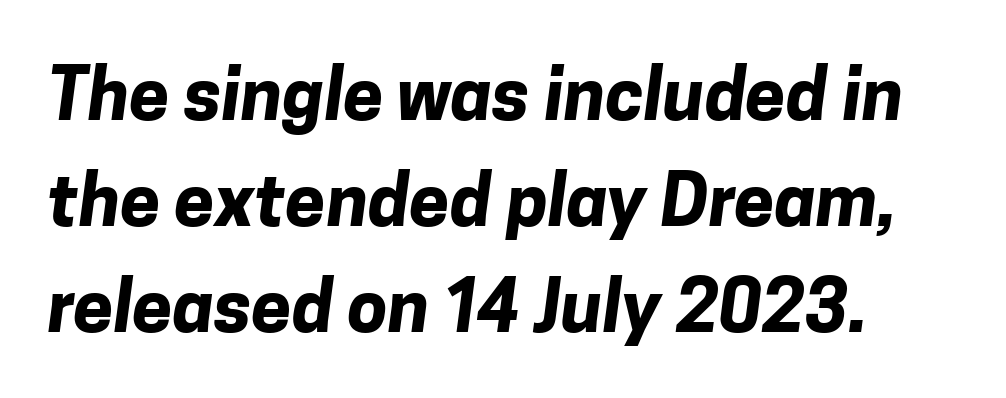
Q: Is the text bold? A: Yes.
Q: Is the typeface a serif or a sans-serif typeface? A: Sans-serif.
Q: Is the text underlined? A: No.
Q: Is the spacing between letters normal or unusually wide? A: Normal.
Q: Is the spacing between lines tight, normal or loose? A: Normal.
Q: Width (condensed, normal, or wide)? A: Normal.
Q: Stroke contrast? A: Low.
Q: x-height? A: Medium.
Q: Monospaced? A: No.
